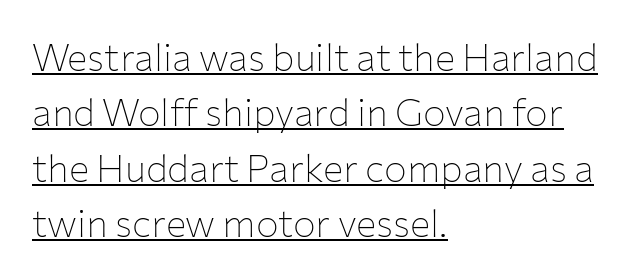
The image shows 38 px thin sans-serif type, upright; set left-aligned, normal line spacing (1.46x), normal letter spacing, underlined; low stroke contrast and a medium x-height.
